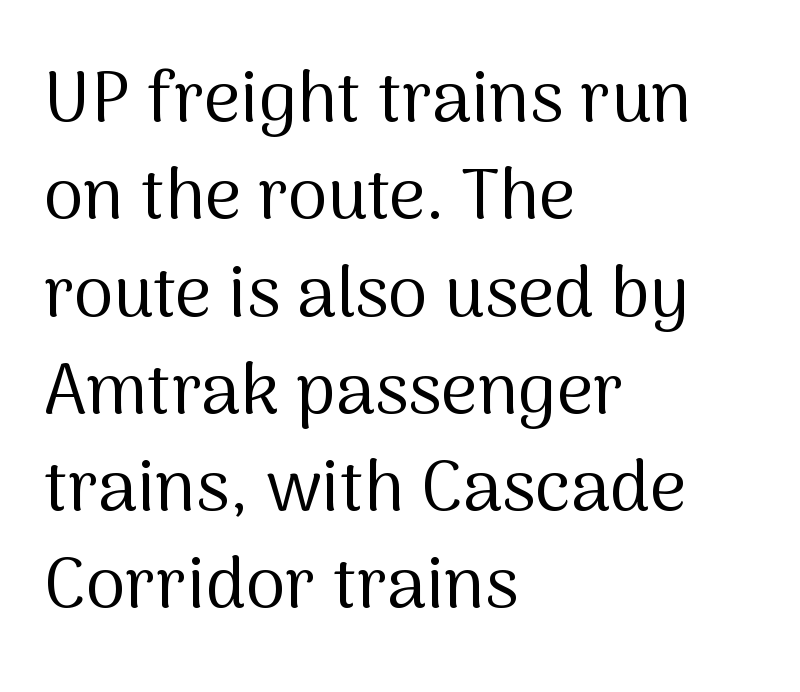
Q: Is the text bold? A: No.
Q: Is the text italic (slanted)? A: No, it is upright.
Q: Is the typeface a serif or a sans-serif typeface? A: Sans-serif.
Q: Is the text underlined? A: No.
Q: How is the paragraph aligned? A: Left-aligned.
Q: Is the spacing between letters normal or unusually wide? A: Normal.
Q: Is the spacing between lines tight, normal or loose? A: Normal.
Q: Width (condensed, normal, or wide)? A: Normal.
Q: Stroke contrast? A: Medium.
Q: x-height? A: Medium.
Q: Monospaced? A: No.
